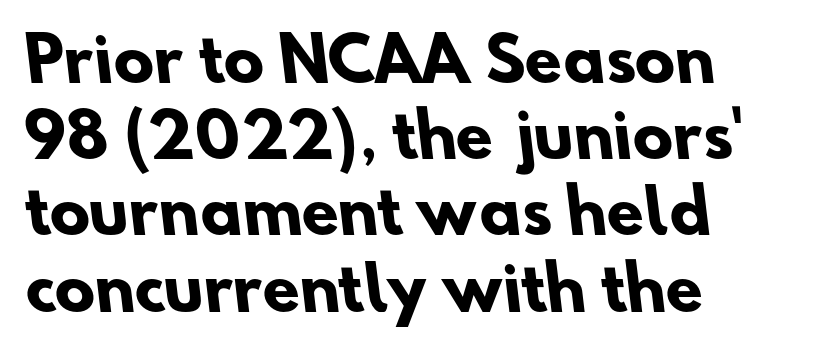
The image shows 60 px heavy sans-serif type; set left-aligned, normal line spacing (1.27x), normal letter spacing, not underlined; low stroke contrast and a small x-height.
